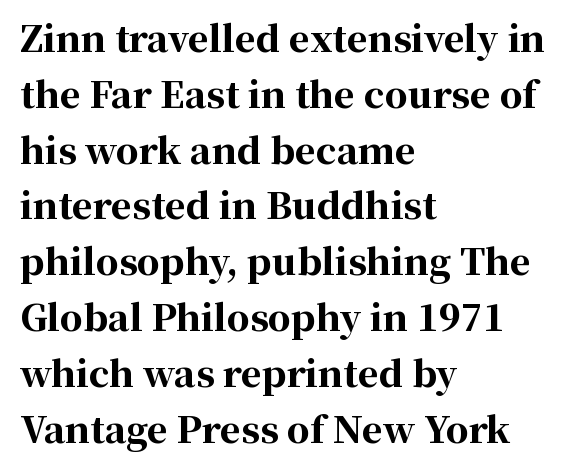
There is no visible air inserted between adjacent glyphs. Its strokes are broad and dark, the hallmark of bold type. The leading is moderate, giving the passage an even texture. The typesetter chose a ragged-right arrangement here. Think of a printed novel: that variable character pitch is what you see here. Rendered with straight, roman letterforms.
